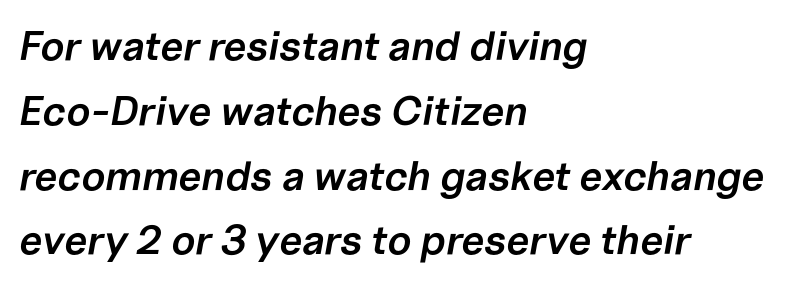
{"italic": "yes", "lean": "right", "slant_degrees": 10, "bold": "semi", "weight": "semibold", "width": "normal", "stroke_contrast": "low", "x_height": "medium", "monospaced": "no", "underline": "no", "align": "left", "line_spacing": "normal", "line_spacing_ratio": 1.58, "letter_spacing": "normal", "letter_spacing_em": 0.0, "glyph_px": 41}
